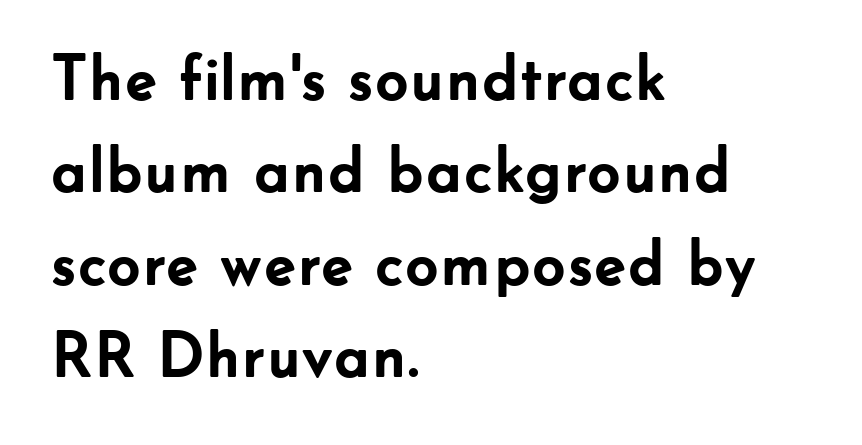
The image shows 65 px semibold sans-serif type, upright; set left-aligned, normal line spacing (1.42x), normal letter spacing, not underlined; low stroke contrast and a small x-height.
